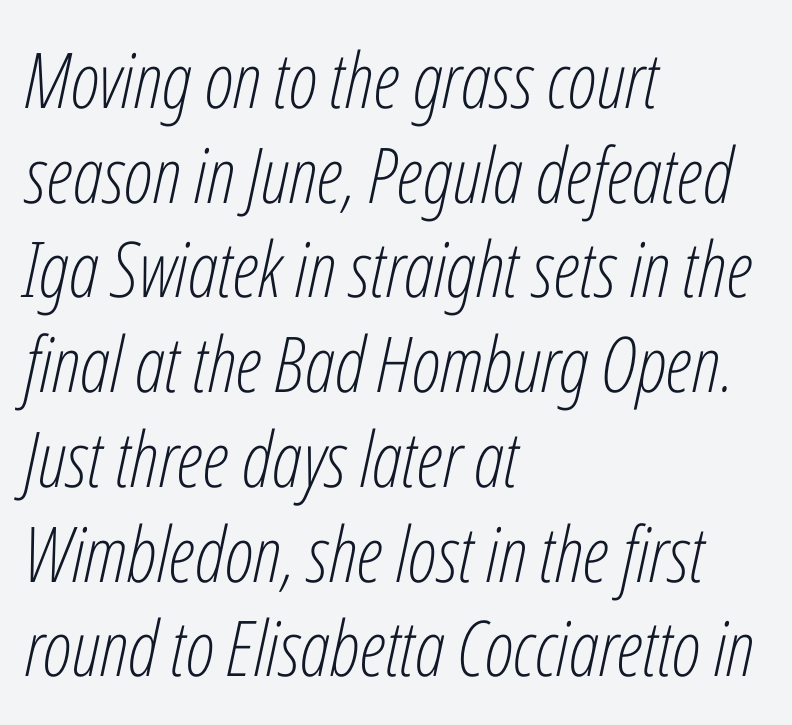
The image shows 77 px light, condensed type, italic (leaning right); set left-aligned, line spacing 1.23x, normal letter spacing, not underlined; low stroke contrast and a medium x-height.
